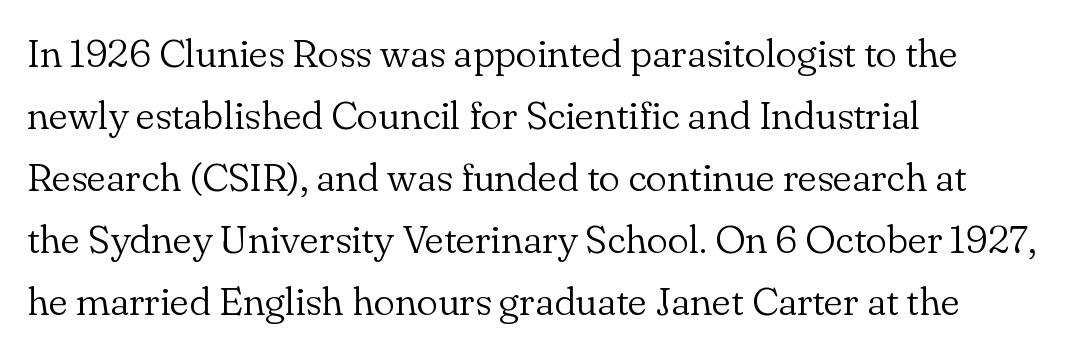
Q: Is the text bold? A: No.
Q: Is the text italic (slanted)? A: No, it is upright.
Q: Is the typeface a serif or a sans-serif typeface? A: Serif.
Q: Is the text underlined? A: No.
Q: How is the paragraph aligned? A: Left-aligned.
Q: Is the spacing between letters normal or unusually wide? A: Normal.
Q: Is the spacing between lines tight, normal or loose? A: Normal.
Q: Width (condensed, normal, or wide)? A: Normal.
Q: Stroke contrast? A: Low.
Q: x-height? A: Small.
Q: Monospaced? A: No.
